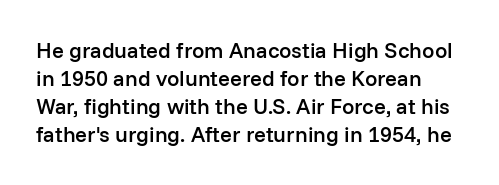
Descenders hang freely into open space. In terms of leading, this rendering sits right in the middle. I'd describe the lettering as semibold — firm but not a full bold. Words appear dense and cohesive because spacing is normal. Quick note: not italic, upright.
